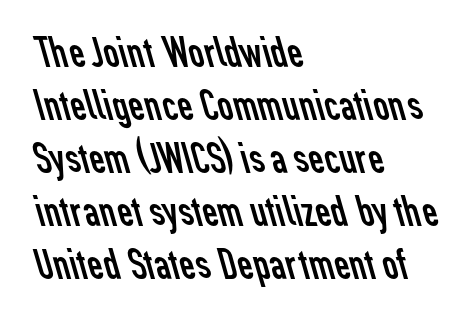
Q: Is the text bold? A: No.
Q: Is the typeface a serif or a sans-serif typeface? A: Sans-serif.
Q: Is the text underlined? A: No.
Q: How is the paragraph aligned? A: Left-aligned.
Q: Is the spacing between letters normal or unusually wide? A: Normal.
Q: Width (condensed, normal, or wide)? A: Normal.
Q: Stroke contrast? A: Low.
Q: x-height? A: Medium.
Q: Monospaced? A: No.
